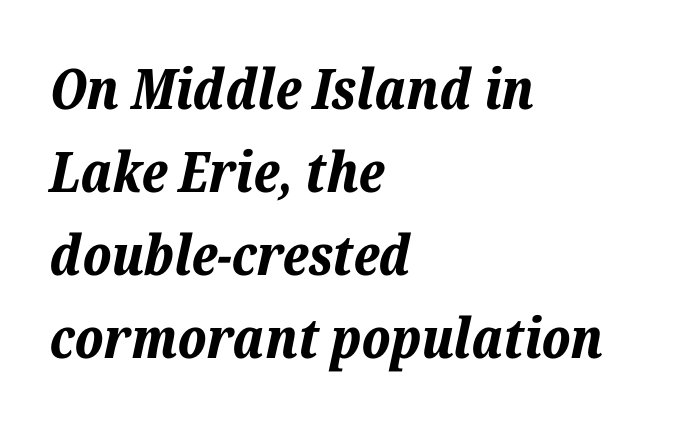
{"italic": "yes", "lean": "right", "slant_degrees": 12, "bold": "yes", "weight": "bold", "width": "normal", "stroke_contrast": "low", "x_height": "medium", "monospaced": "no", "underline": "no", "align": "left", "line_spacing": "normal", "line_spacing_ratio": 1.48, "letter_spacing": "normal", "letter_spacing_em": 0.0, "glyph_px": 56}
